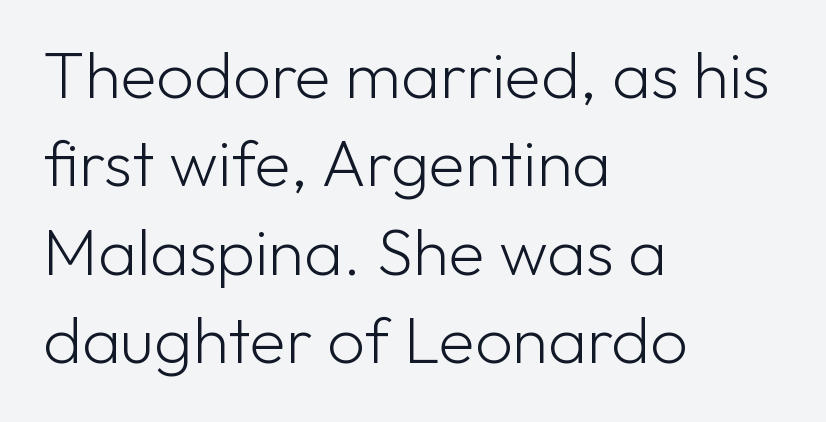
The image shows 66 px light sans-serif type, upright; set left-aligned, normal line spacing (1.34x), normal letter spacing, not underlined; low stroke contrast and a medium x-height.
